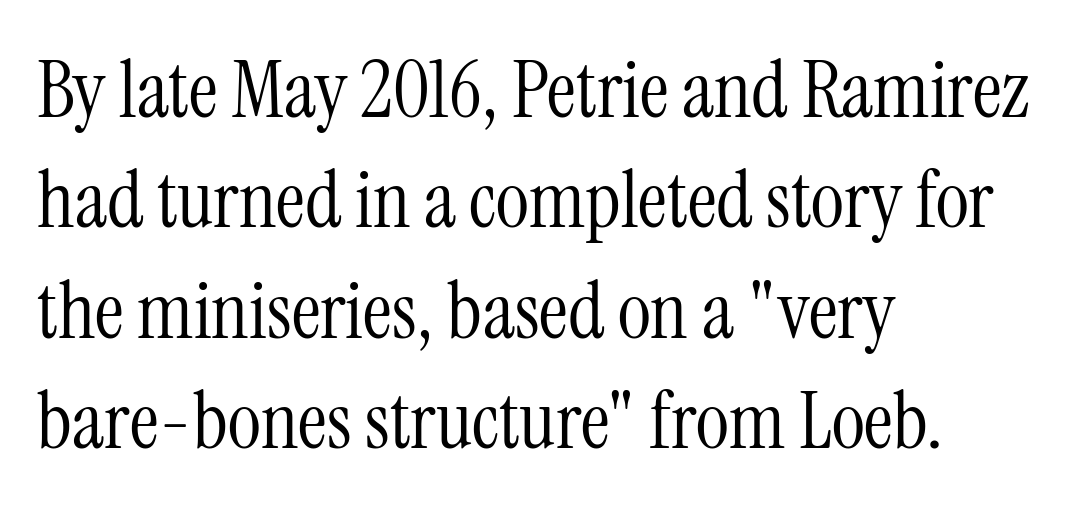
The lettering stays uniformly vertical, giving the passage a roman look. The words here are not underlined. Ink coverage per letter is moderate at most. Is the letter spacing exaggerated? No — it looks like the ordinary default. Visually the block forms a straight wall on the left and a jagged coastline on the right. Stroke terminals: seriffed.
